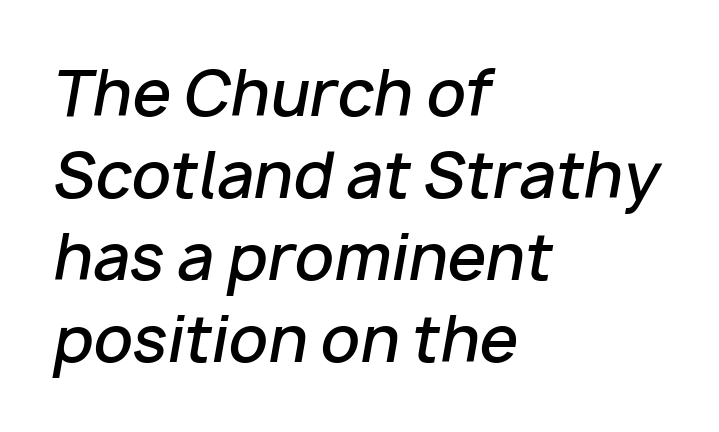
Q: Is the text bold? A: Semi-bold.
Q: Is the text italic (slanted)? A: Yes, it leans right by about 10 degrees.
Q: Is the text underlined? A: No.
Q: How is the paragraph aligned? A: Left-aligned.
Q: Is the spacing between letters normal or unusually wide? A: Normal.
Q: Is the spacing between lines tight, normal or loose? A: Normal.
Q: Width (condensed, normal, or wide)? A: Normal.
Q: Stroke contrast? A: Low.
Q: x-height? A: Medium.
Q: Monospaced? A: No.
